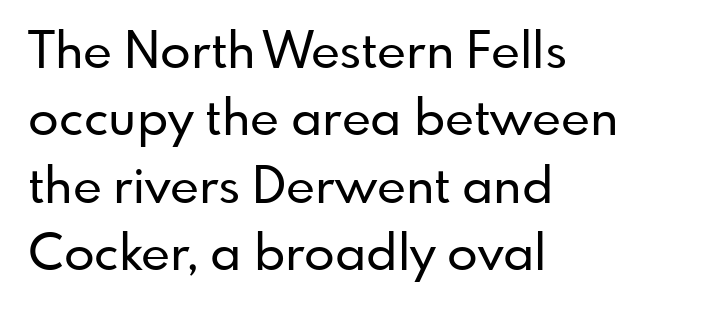
{"serif": "no", "italic": "no", "width": "normal", "stroke_contrast": "low", "x_height": "small", "monospaced": "no", "underline": "no", "align": "left", "line_spacing": "normal", "line_spacing_ratio": 1.35, "letter_spacing": "normal", "letter_spacing_em": 0.0, "glyph_px": 50}
